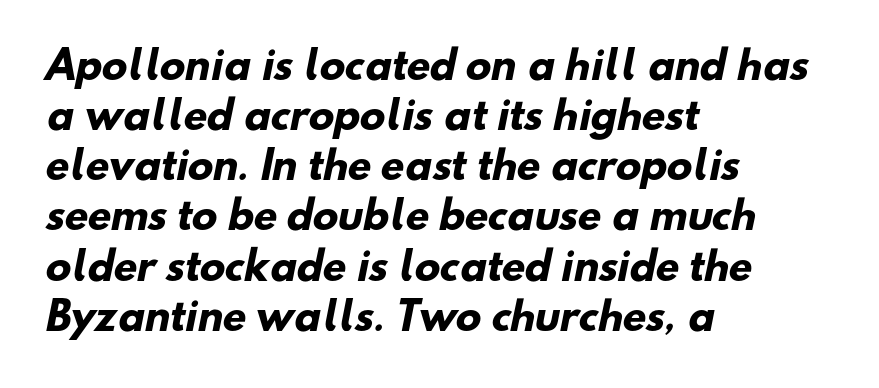
Q: Is the text bold? A: Yes.
Q: Is the typeface a serif or a sans-serif typeface? A: Sans-serif.
Q: Is the text underlined? A: No.
Q: How is the paragraph aligned? A: Left-aligned.
Q: Is the spacing between letters normal or unusually wide? A: Normal.
Q: Is the spacing between lines tight, normal or loose? A: Normal.
Q: Width (condensed, normal, or wide)? A: Normal.
Q: Stroke contrast? A: Low.
Q: x-height? A: Small.
Q: Monospaced? A: No.
